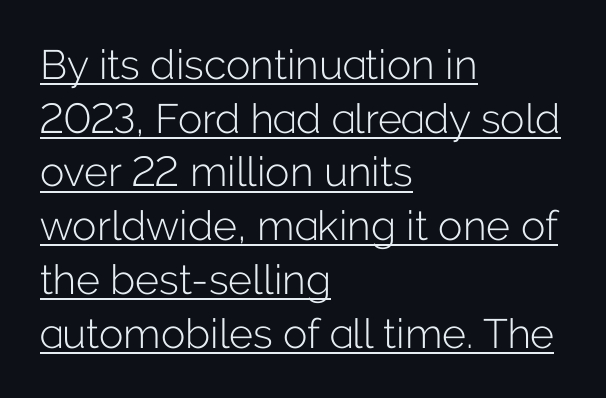
Q: Is the text bold? A: No.
Q: Is the text italic (slanted)? A: No, it is upright.
Q: Is the typeface a serif or a sans-serif typeface? A: Sans-serif.
Q: Is the text underlined? A: Yes.
Q: How is the paragraph aligned? A: Left-aligned.
Q: Is the spacing between letters normal or unusually wide? A: Normal.
Q: Is the spacing between lines tight, normal or loose? A: Normal.
Q: Width (condensed, normal, or wide)? A: Normal.
Q: Stroke contrast? A: Low.
Q: x-height? A: Medium.
Q: Monospaced? A: No.
